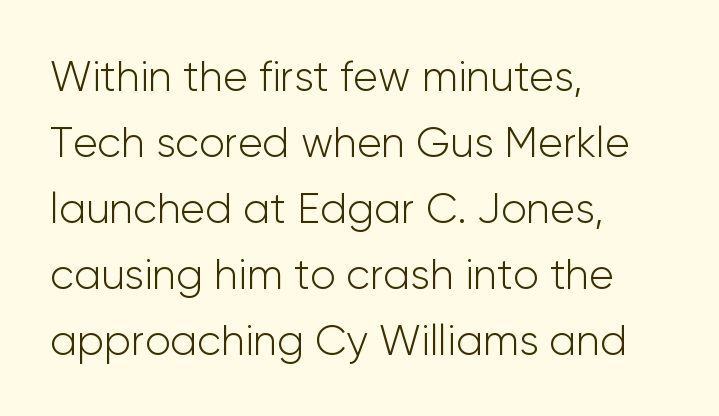
The image shows 42 px light sans-serif type, upright; set left-aligned, normal line spacing (1.57x), normal letter spacing, not underlined; low stroke contrast and a medium x-height.
